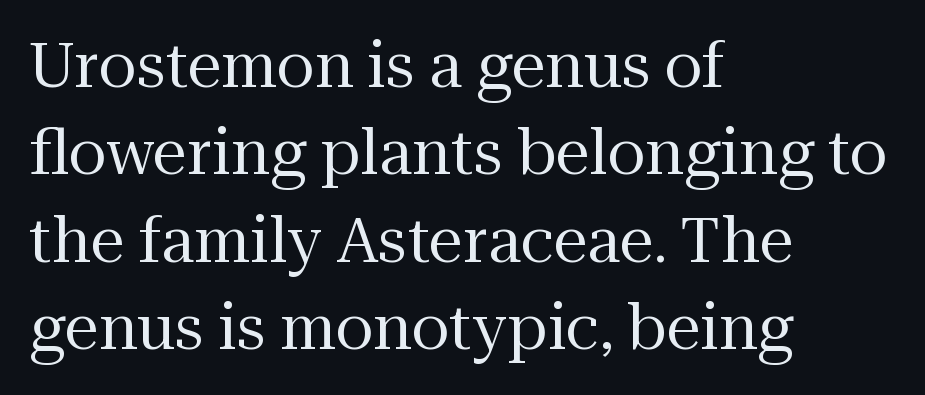
{"serif": "yes", "italic": "no", "bold": "no", "weight": "regular", "width": "normal", "stroke_contrast": "medium", "x_height": "medium", "monospaced": "no", "underline": "no", "align": "left", "line_spacing": "normal", "line_spacing_ratio": 1.41, "letter_spacing": "normal", "letter_spacing_em": 0.0, "glyph_px": 62}
